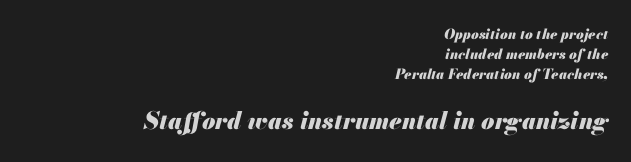
Q: Is the text bold? A: Yes.
Q: Is the text italic (slanted)? A: Yes, it leans right by about 13 degrees.
Q: Is the text underlined? A: No.
Q: How is the paragraph aligned? A: Right-aligned.
Q: Is the spacing between letters normal or unusually wide? A: Normal.
Q: Is the spacing between lines tight, normal or loose? A: Normal.
Q: Which block of text is set in a larger size, the first (top) or the second (bottom)? A: The second (bottom) one.
